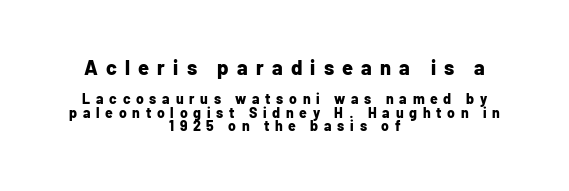
{"italic": "no", "bold": "yes", "underline": "no", "align": "center", "line_spacing": "tight", "line_spacing_ratio": 0.96, "letter_spacing": "wide", "letter_spacing_em": 0.41, "larger_block": "first", "size_ratio": 1.43, "glyph_px": 20}
